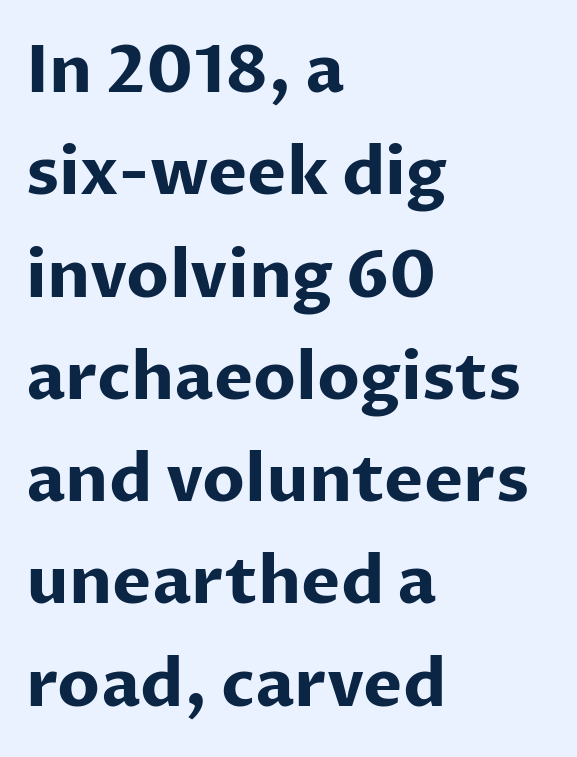
Observe the ordinary spacing: letters are neighbours, not strangers. In terms of leading, this rendering sits right in the middle. No word sits above an underline. Strong, thick strokes mark this as bold type. These lines stack with their left ends in a neat column.
